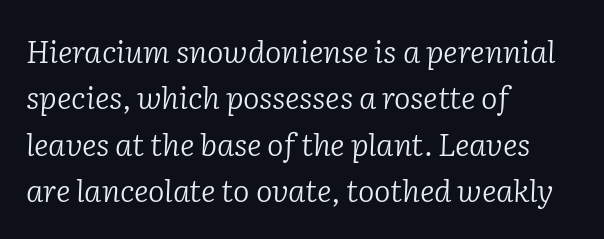
{"serif": "yes", "italic": "yes", "lean": "right", "slant_degrees": 2, "bold": "no", "weight": "light", "width": "normal", "stroke_contrast": "low", "x_height": "medium", "monospaced": "no", "underline": "no", "align": "left", "line_spacing": "normal", "line_spacing_ratio": 1.5, "letter_spacing": "normal", "letter_spacing_em": 0.0, "glyph_px": 31}
